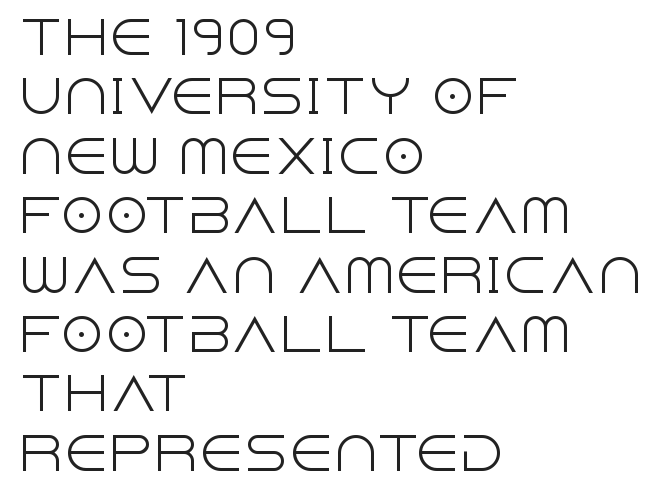
{"serif": "no", "italic": "no", "bold": "no", "weight": "light", "width": "normal", "x_height": "large", "monospaced": "no", "underline": "no", "align": "left", "line_spacing": "normal", "line_spacing_ratio": 1.32, "letter_spacing": "normal", "letter_spacing_em": 0.0, "glyph_px": 45}
